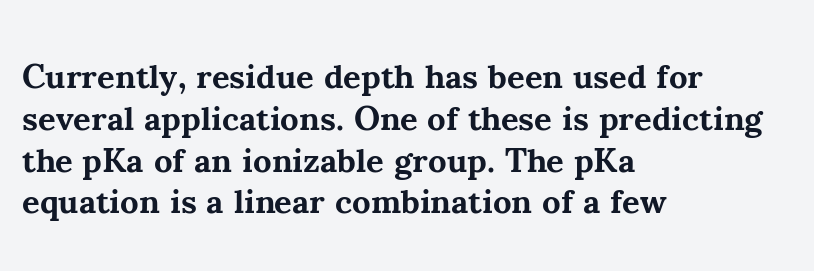
You could not count columns in this text — the font is proportionally spaced. Pretty heavy lettering here — definitely bold. When letters stand straight like this, we call the style roman or upright. Inter-character spacing is left at the font's built-in metrics. Little horizontal feet cap the strokes, marking this as serif type. The ragged edge is on the right, which tells us the setting is flush left.
